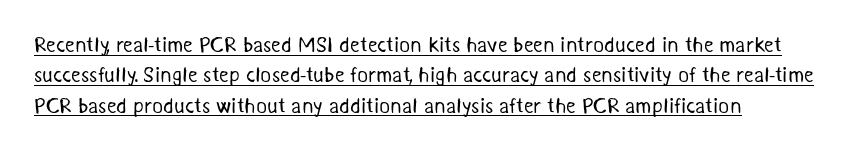
Short note: letters normally spaced. Stroke mass is kept to a normal reading level or below. The space between consecutive lines is moderate. Is there an underline? Yes — a line sits under the letters.
